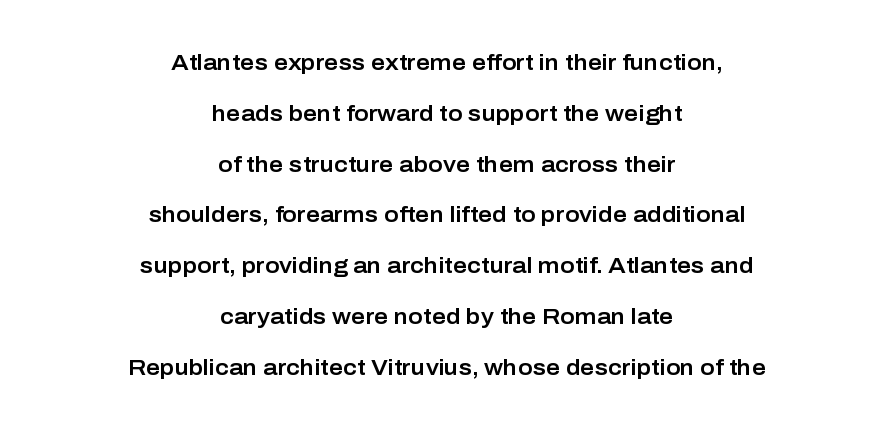
Q: Is the text italic (slanted)? A: No, it is upright.
Q: Is the text underlined? A: No.
Q: How is the paragraph aligned? A: Centered.
Q: Is the spacing between letters normal or unusually wide? A: Normal.
Q: Is the spacing between lines tight, normal or loose? A: Loose.
